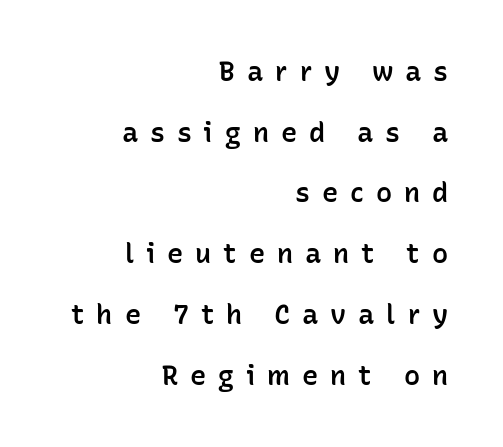
Summary of vertical rhythm: relaxed, with wide interline spacing. A fair bit of extra ink — the face is semibold, not bold. Tall strokes in this sample are plumb rather than angled. Caption: expanded tracking, letters set apart. Unmarked baselines from the first word to the last.
